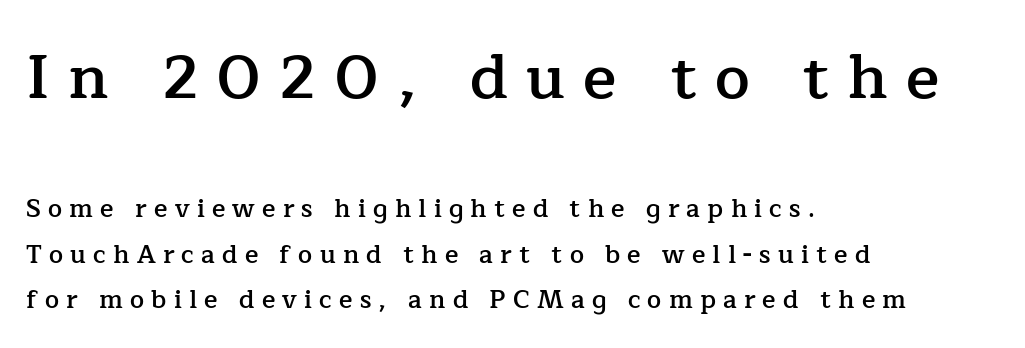
The image shows 62 px semibold serif type, upright; set left-aligned, line spacing 1.82x, unusually wide letter spacing (+0.29 em), not underlined; the first (top) block is 2.48x larger; low stroke contrast and a medium x-height.
